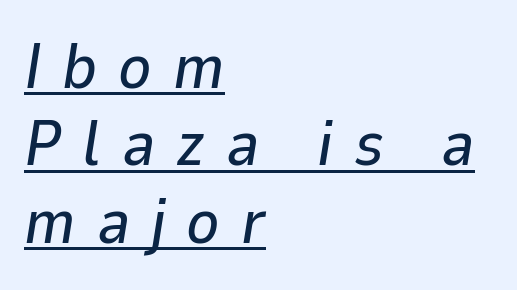
Q: Is the text italic (slanted)? A: Yes, it leans right by about 9 degrees.
Q: Is the text underlined? A: Yes.
Q: How is the paragraph aligned? A: Left-aligned.
Q: Is the spacing between letters normal or unusually wide? A: Unusually wide.
Q: Width (condensed, normal, or wide)? A: Normal.
Q: Stroke contrast? A: Low.
Q: x-height? A: Medium.
Q: Monospaced? A: No.
